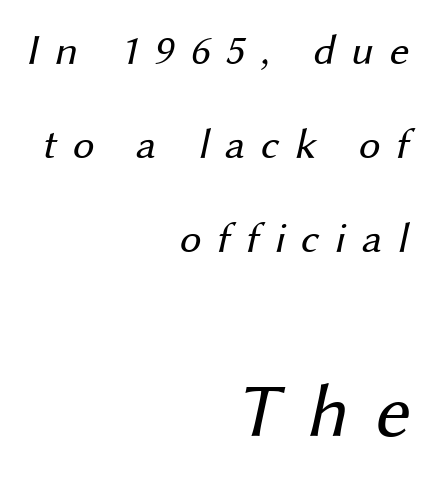
The image shows 76 px regular-weight sans-serif type; set right-aligned, loose line spacing (2.19x), unusually wide letter spacing (+0.36 em), not underlined; the second (bottom) block is 1.77x larger; medium stroke contrast and a medium x-height.
